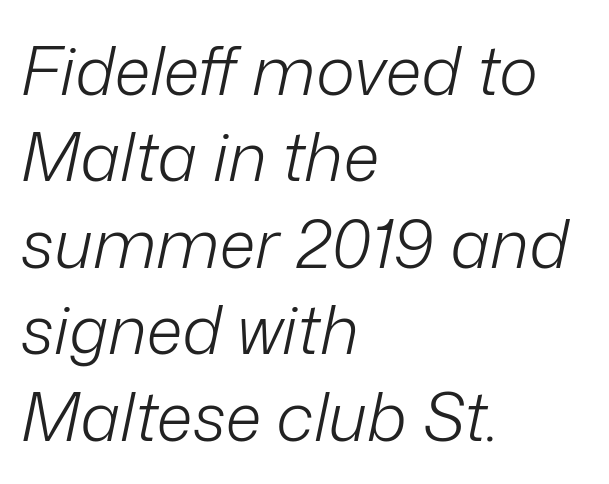
{"italic": "yes", "lean": "right", "slant_degrees": 12, "bold": "no", "weight": "light", "width": "normal", "stroke_contrast": "low", "x_height": "medium", "monospaced": "no", "underline": "no", "align": "left", "line_spacing": "normal", "line_spacing_ratio": 1.29, "letter_spacing": "normal", "letter_spacing_em": 0.0, "glyph_px": 67}
